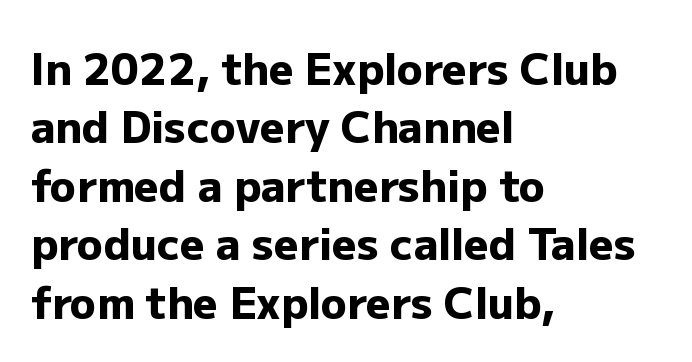
Do the characters align in a grid? No, the font is proportional. I'd describe the lettering as bold — thick and assertive. Rule under the text: the space is simply empty. The letters carry no serifs — their stems end cleanly without finishing strokes.
